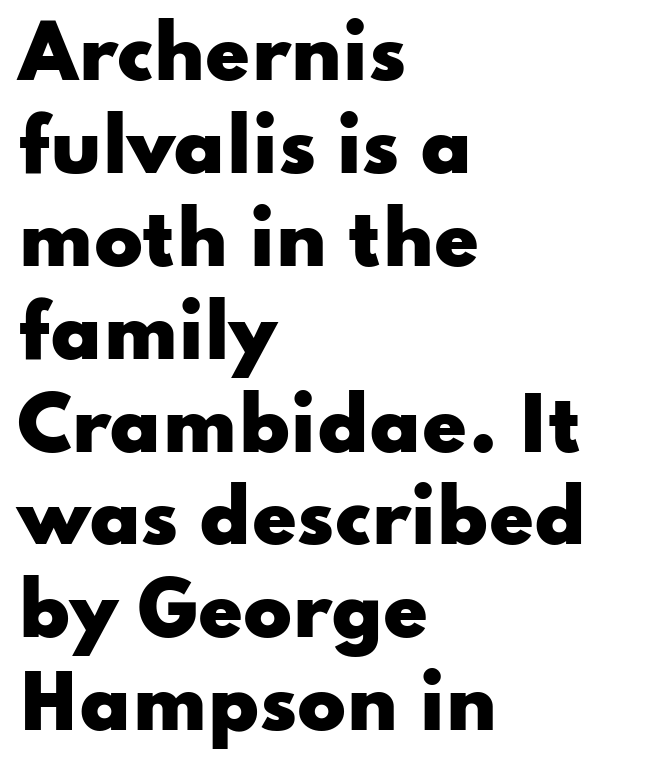
Ascenders rise straight up at ninety degrees. Baseline-to-baseline distance is the conventional proportion of letter height. There is no visible air inserted between adjacent glyphs. Clear beneath every line of the passage.
